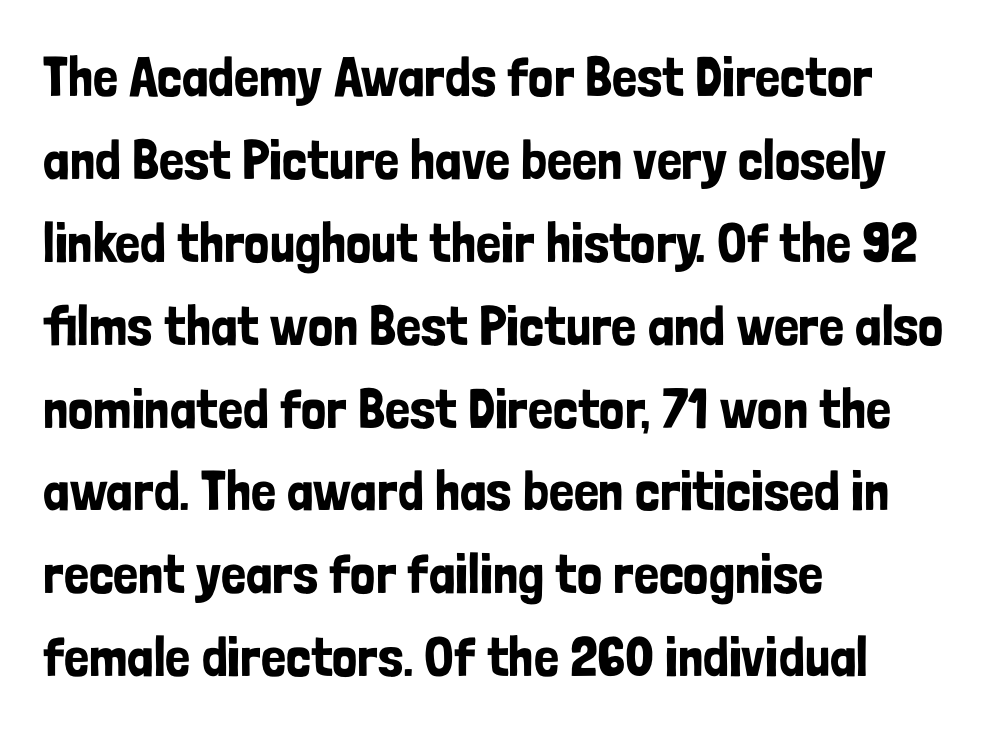
The baseline area is clear. Observe the absence of serifs on each vertical stroke in this sample. Where is the straight margin? On the left. Letter spacing: default.
